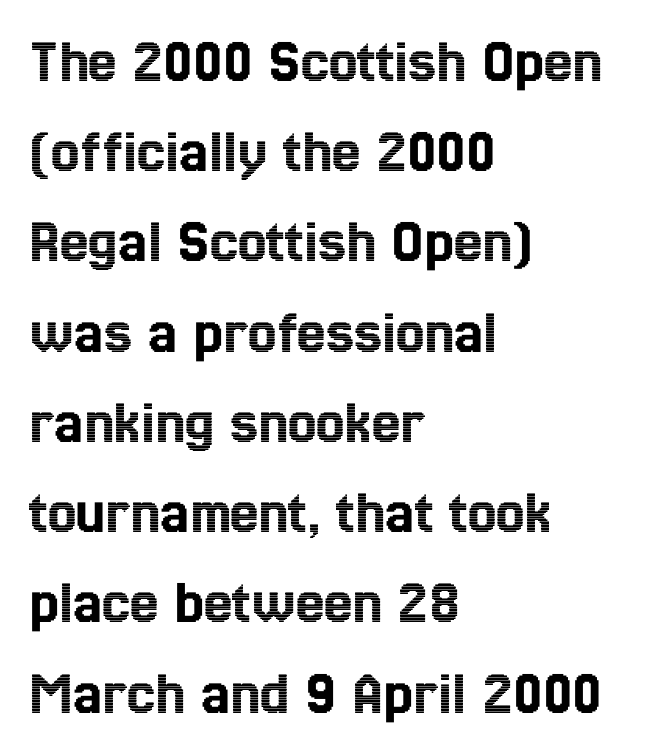
{"italic": "no", "width": "condensed", "x_height": "medium", "monospaced": "no", "underline": "no", "align": "left", "line_spacing": "normal", "line_spacing_ratio": 1.41, "letter_spacing": "normal", "letter_spacing_em": 0.0, "glyph_px": 64}
